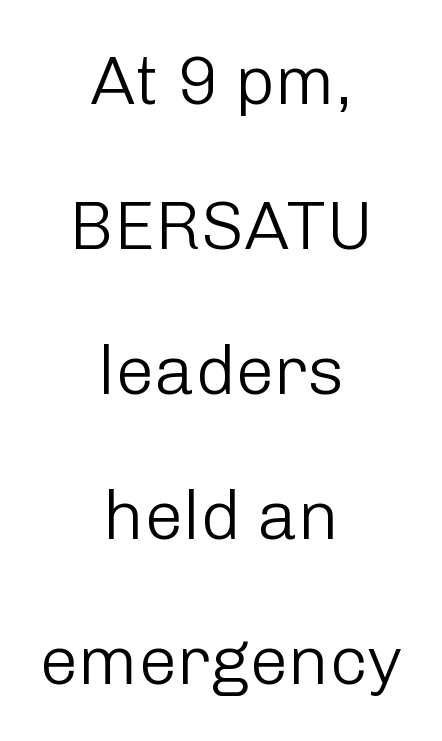
Spacing verdict: proportional, widths tailored to each character. No heavy texture on the line: the type isn't bold. You can tell from the bare stems that sans-serif type was used. Short note: letters normally spaced.
